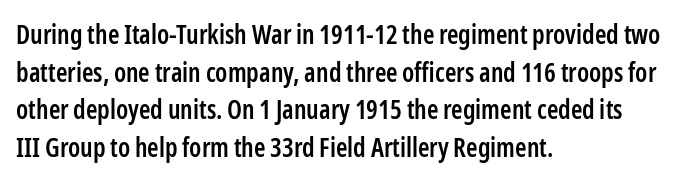
Reading down the column, the eye jumps a familiar distance to each next line. How are the letters spaced? Ordinarily, with no added tracking. The text block is weighted toward the left margin, trailing off unevenly rightward. The letters stand upright; this is a roman face.
